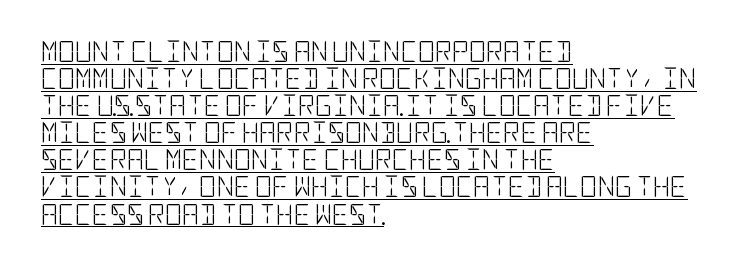
Teacher's note: observe the even left margin — that is flush-left alignment. Notice how the stems are strictly vertical — no italics here. In designer terms, the underline attribute is active on this setting. A typesetter would call this leading conventional body-copy spacing.
